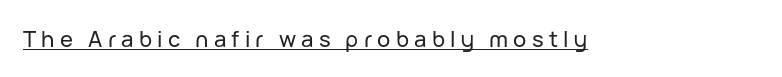
The rendered words wear a rule along their underside. Posture: upright roman. Students, note that the glyphs here are deliberately spaced far apart.
